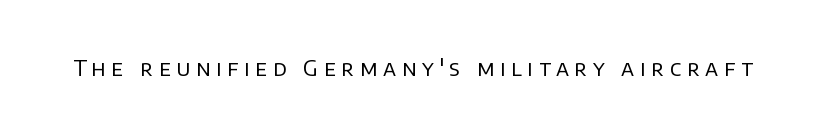
Tracking value appears strongly positive — letters spread wide. Ink coverage per letter is moderate at most. The lettering holds an erect, upright posture throughout. The space directly below the letters is spotless.
